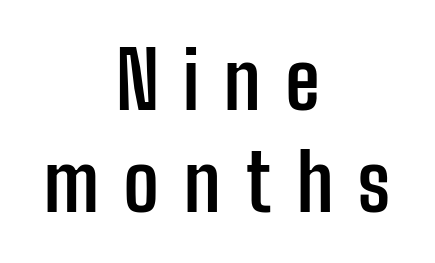
The image shows 78 px semibold, condensed sans-serif type, upright; set centered, normal line spacing (1.31x), unusually wide letter spacing (+0.31 em), not underlined; low stroke contrast and a medium x-height.
